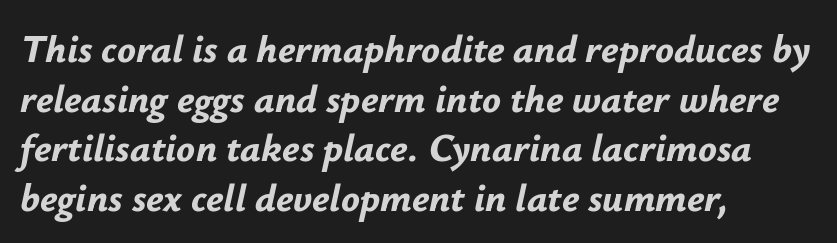
The image shows 39 px bold type, italic (leaning right); set left-aligned, normal line spacing (1.27x), normal letter spacing, not underlined; low stroke contrast and a small x-height.
